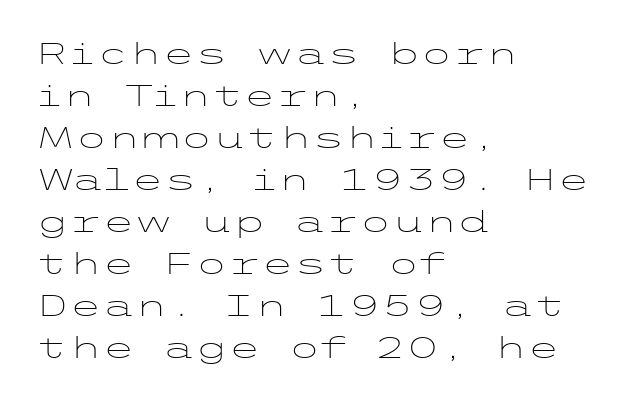
The image shows 30 px light, wide sans-serif type, upright; set left-aligned, normal line spacing (1.4x), normal letter spacing, not underlined; low stroke contrast and a medium x-height.
